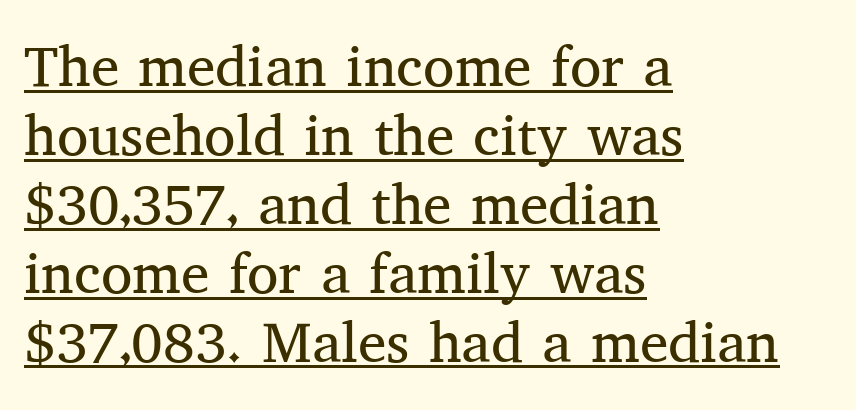
{"serif": "yes", "italic": "no", "bold": "no", "weight": "regular", "width": "normal", "stroke_contrast": "medium", "x_height": "medium", "monospaced": "no", "underline": "yes", "align": "left", "line_spacing_ratio": 1.21, "letter_spacing": "normal", "letter_spacing_em": 0.0, "glyph_px": 57}
